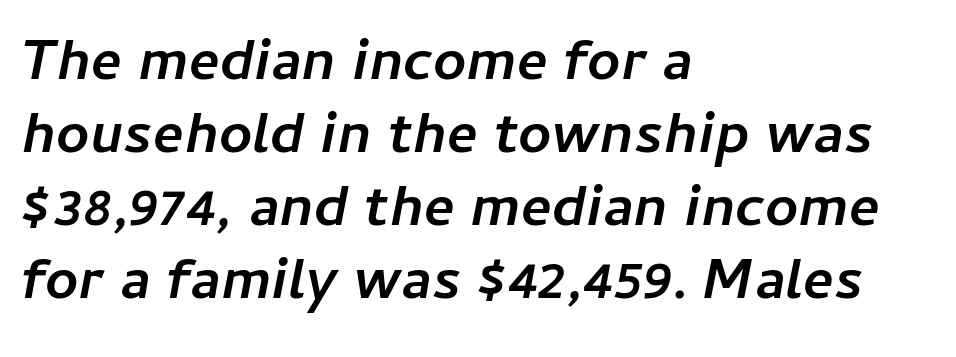
The image shows 58 px semibold type, italic (leaning right); set left-aligned, normal line spacing (1.26x), normal letter spacing, not underlined; low stroke contrast and a medium x-height.
